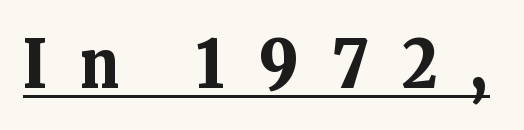
Q: Is the text bold? A: Yes.
Q: Is the text italic (slanted)? A: No, it is upright.
Q: Is the typeface a serif or a sans-serif typeface? A: Serif.
Q: Is the text underlined? A: Yes.
Q: Is the spacing between letters normal or unusually wide? A: Unusually wide.
Q: Width (condensed, normal, or wide)? A: Normal.
Q: Stroke contrast? A: Low.
Q: x-height? A: Medium.
Q: Monospaced? A: No.
